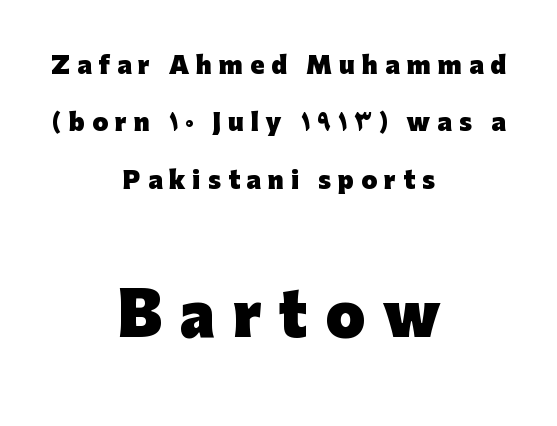
Letters rest on an invisible, unmarked baseline. The type is letterspaced generously, with wide tracking. The passage shown is typed in a proportional face where columns would drift. Line spacing here is loose. On the weight axis this lands at bold, roughly 700.
